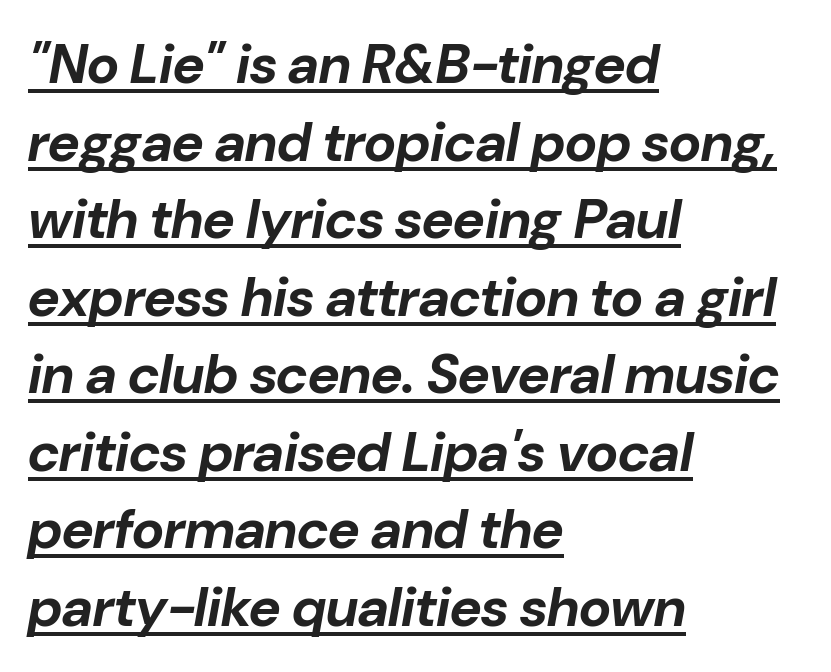
Compared with ordinary roman type, these characters are visibly tilted. Interline gaps are of average width in this sample. Notice how the passage keeps a crisp vertical edge on the left only. Does a line run under the words? Yes, clearly. A typesetter would call this proportional, since set widths differ per character. Students, note that the glyphs here touch the page at normal intervals.
